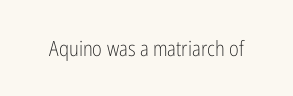
{"italic": "no", "bold": "no", "underline": "no", "letter_spacing": "normal", "letter_spacing_em": 0.0, "glyph_px": 21}
